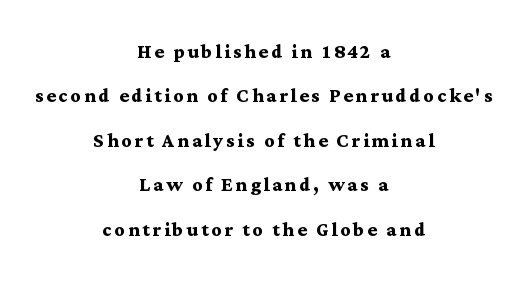
Q: Is the text bold? A: Yes.
Q: Is the text italic (slanted)? A: No, it is upright.
Q: Is the text underlined? A: No.
Q: How is the paragraph aligned? A: Centered.
